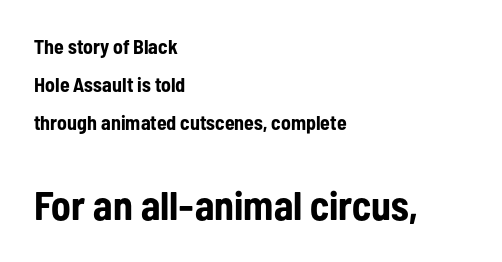
Letters rest on an invisible, unmarked baseline. Airy leading. You get the small type first, then a jump to larger type. The rendering shows plain stroke endings on the letterforms — a sans-serif design. A dark, heavy texture on the line: the type is bold. Standard letterfit; no display-style spreading of the glyphs.
